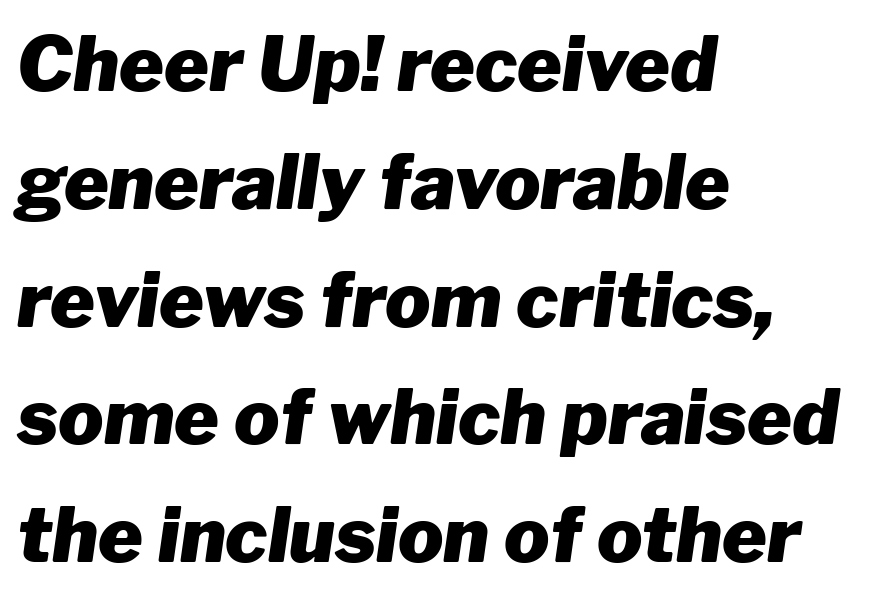
A student would call this left alignment; a typographer would say flush left, rag right. Is this a fixed-width face? No — the glyphs have proportional, varying widths. Regular leading. Is the type bold? Yes — the strokes are clearly thick and heavy. The strip under each line holds only bare page. The gaps between neighbouring characters are ordinary and unremarkable.
